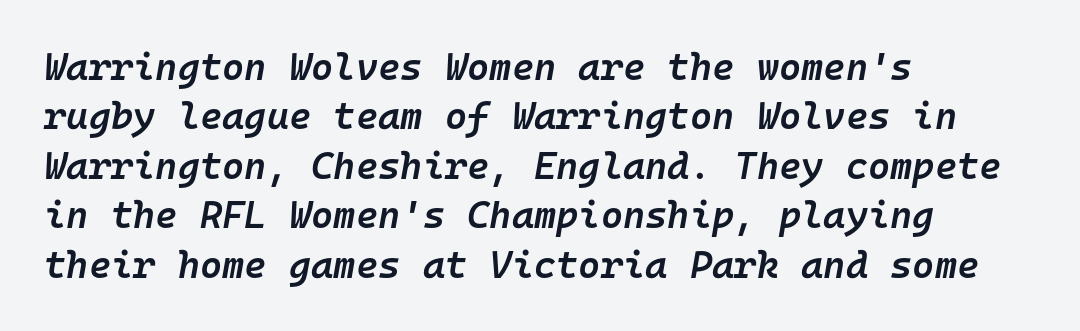
Reading down the column, the eye jumps a familiar distance to each next line. Rendered with sloped, italic letterforms. Honestly, there is no underline to notice here at all. The font is running at a semibold setting, under full bold.
